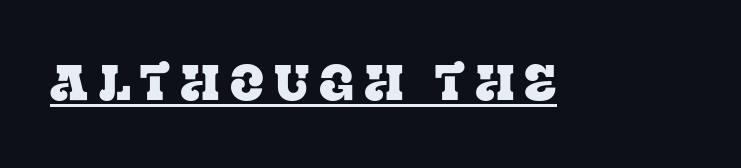
The image shows 50 px serif type, upright; set unusually wide letter spacing (+0.2 em), underlined; low stroke contrast and a large x-height.
